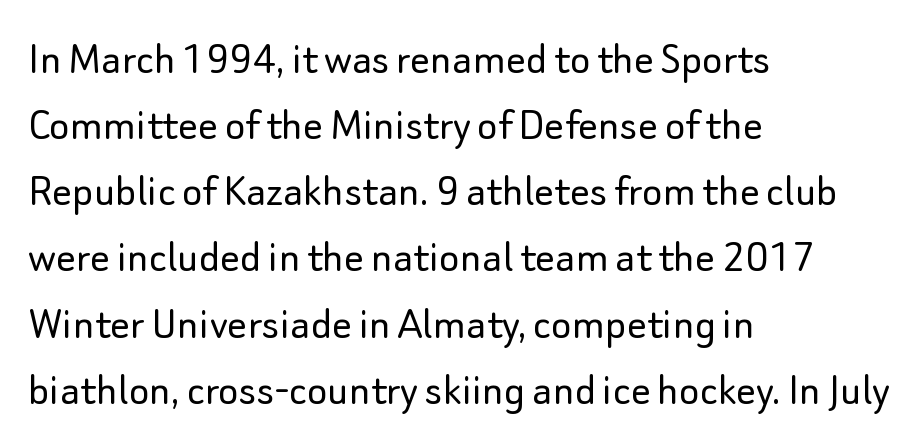
These lines are rendered in a variable-pitch font. Honestly, the letter spacing is just normal — you wouldn't notice it. The font family rendered here belongs to the sans-serif group. Check the space under the baseline: it is left empty. Where is the straight margin? On the left. You can tell it's not italic because the verticals are truly vertical.
